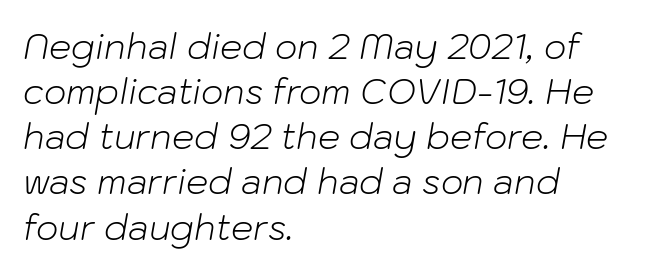
The image shows 35 px light type, italic (leaning right); set left-aligned, normal line spacing (1.29x), normal letter spacing, not underlined; low stroke contrast and a medium x-height.
